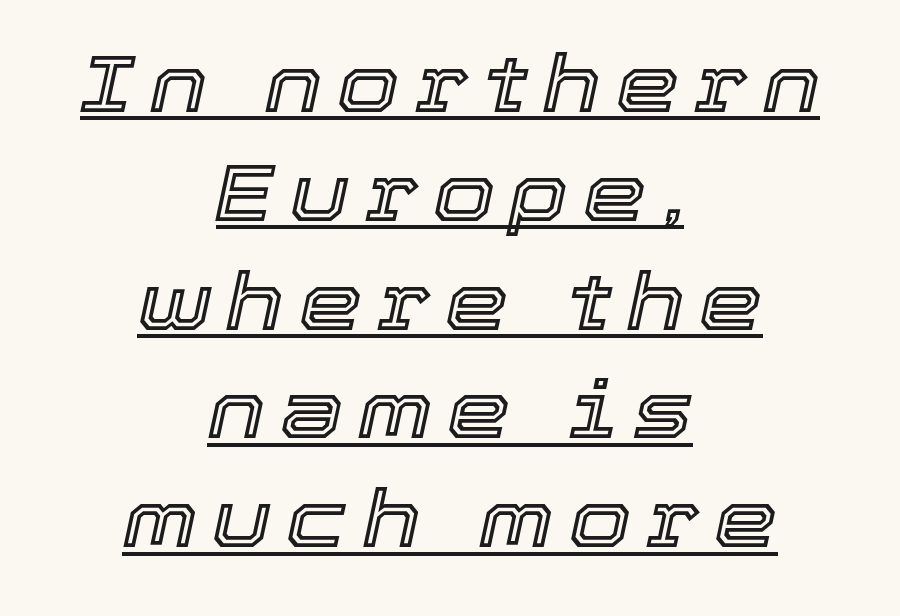
The image shows 80 px text type, italic (leaning right); set centered, normal line spacing (1.36x), underlined; a medium x-height.
